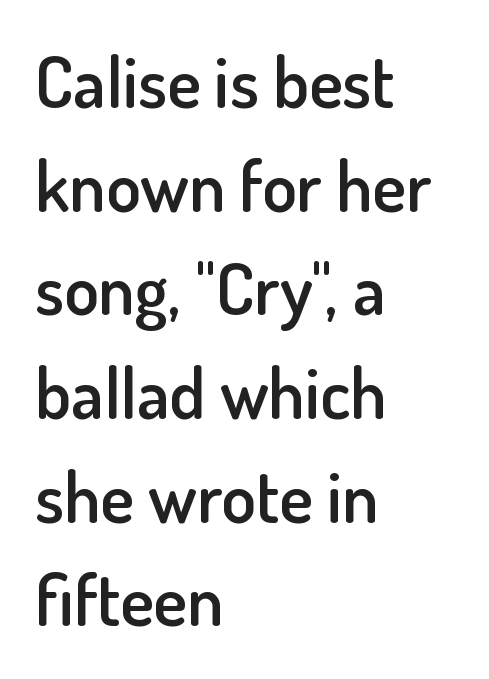
A fair bit of extra ink — the face is semibold, not bold. A typesetter would call this zero additional tracking. Note the varied advance widths — an 'i' is clearly narrower than an 'm'. Quick note: interline space is typical. Typeset ragged right — the left edge is the straight one. This rendering features lettering with no underline.
